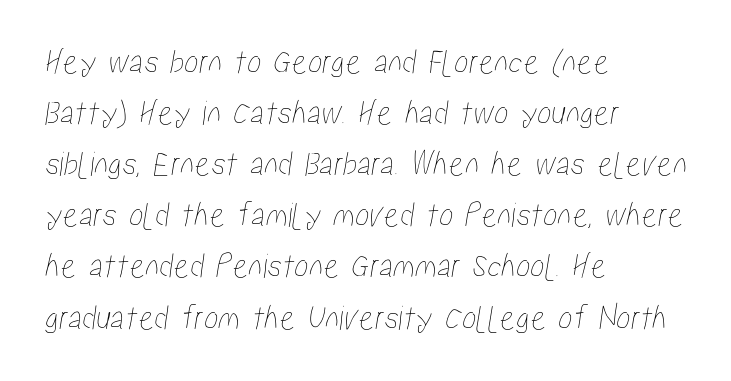
The image shows 36 px condensed type; set left-aligned, normal line spacing (1.42x), normal letter spacing, not underlined; low stroke contrast and a medium x-height.
